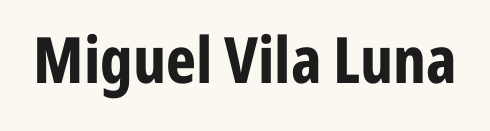
The image shows 64 px bold, condensed sans-serif type, upright; set normal letter spacing, not underlined; low stroke contrast and a medium x-height.
